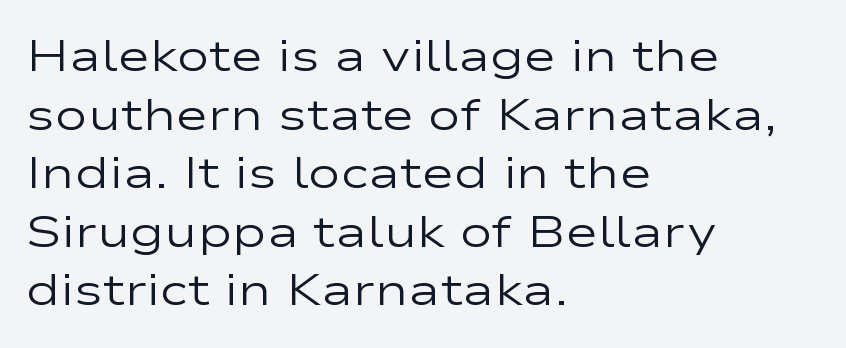
Q: Is the text bold? A: No.
Q: Is the text italic (slanted)? A: No, it is upright.
Q: Is the typeface a serif or a sans-serif typeface? A: Sans-serif.
Q: Is the text underlined? A: No.
Q: How is the paragraph aligned? A: Left-aligned.
Q: Is the spacing between letters normal or unusually wide? A: Normal.
Q: Is the spacing between lines tight, normal or loose? A: Normal.
Q: Width (condensed, normal, or wide)? A: Wide.
Q: Stroke contrast? A: Low.
Q: x-height? A: Medium.
Q: Monospaced? A: No.
